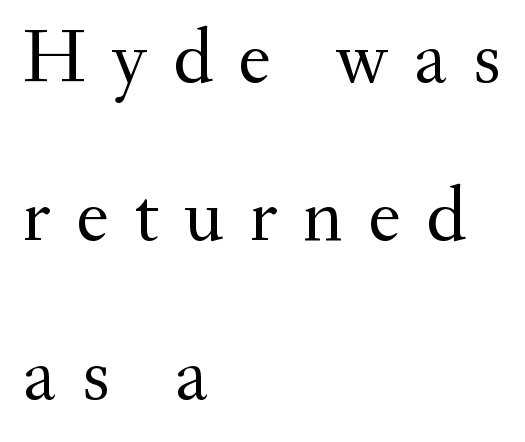
The image shows 78 px regular-weight serif type, upright; set left-aligned, loose line spacing (2.03x), unusually wide letter spacing (+0.32 em), not underlined; medium stroke contrast and a small x-height.
